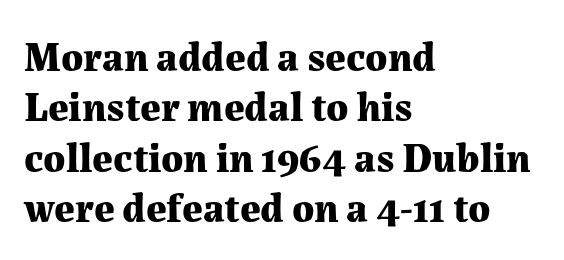
The image shows 41 px bold serif type, upright; set left-aligned, line spacing 1.23x, normal letter spacing, not underlined; medium stroke contrast and a medium x-height.
